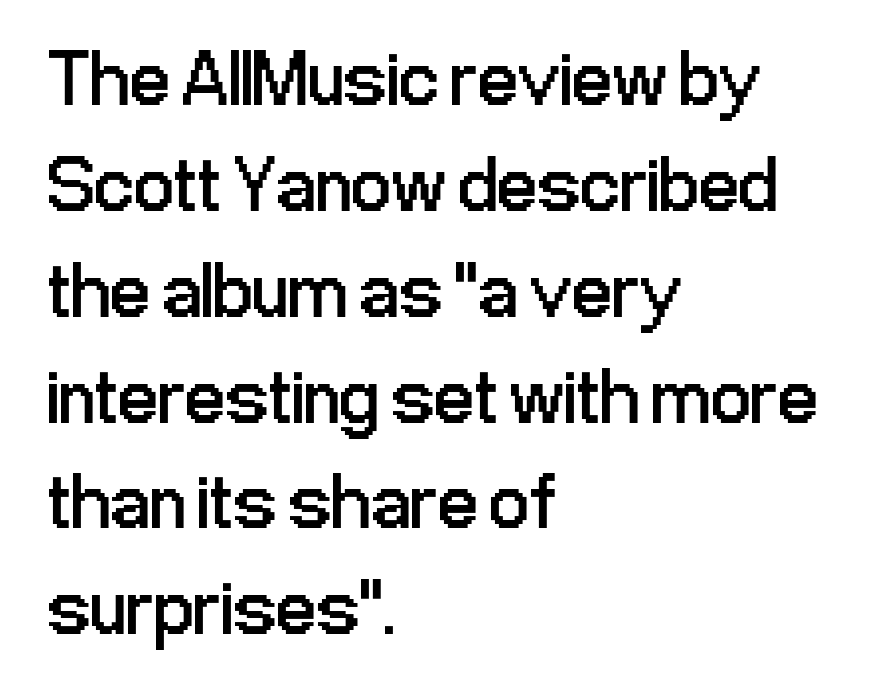
{"serif": "no", "italic": "no", "bold": "no", "weight": "regular", "width": "condensed", "stroke_contrast": "low", "x_height": "medium", "monospaced": "no", "underline": "no", "align": "left", "line_spacing": "normal", "line_spacing_ratio": 1.34, "letter_spacing": "normal", "letter_spacing_em": 0.0, "glyph_px": 79}
